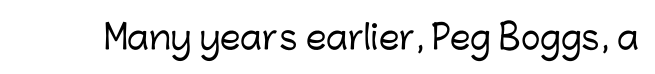
Is the letter spacing exaggerated? No — it looks like the ordinary default. A clean baseline with only descenders dipping below it. Is this a sans? Yes — the strokes have no serifs. Character widths vary here, with narrow letters taking less room than wide ones. Unlike italic type, these characters show no tilt at all.
